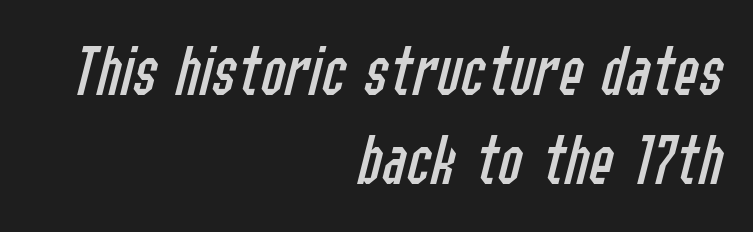
The image shows 73 px regular-weight, condensed type, italic (leaning right); set right-aligned, line spacing 1.22x, normal letter spacing, not underlined; low stroke contrast and a medium x-height.
